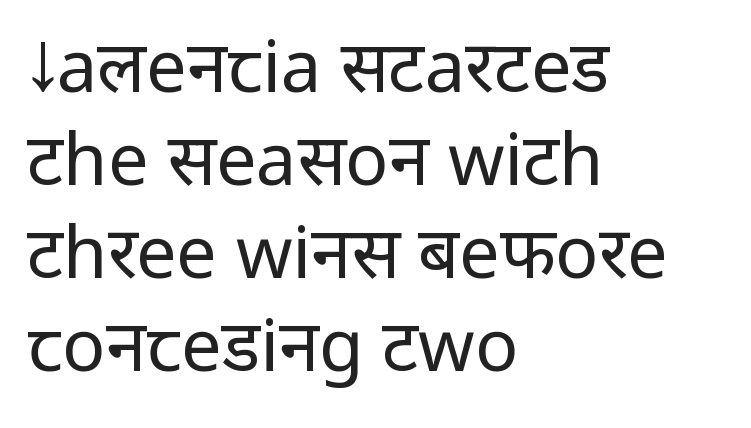
Compared with typical paragraphs, the rows here are spaced about the same. The font sits on the lighter half of the weight spectrum, regular included. Line starts are locked; line ends wander. Do the letters lean? They stand straight.
